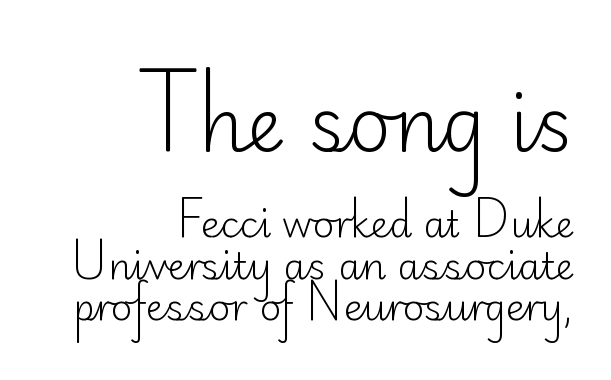
{"serif": "no", "italic": "no", "bold": "no", "weight": "light", "width": "normal", "stroke_contrast": "low", "x_height": "small", "monospaced": "no", "underline": "no", "align": "right", "line_spacing": "tight", "line_spacing_ratio": 1.13, "letter_spacing": "normal", "letter_spacing_em": 0.0, "larger_block": "first", "size_ratio": 2.0, "glyph_px": 74}
